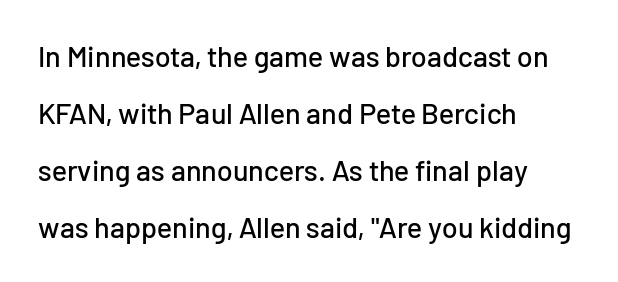
{"serif": "no", "italic": "no", "width": "normal", "stroke_contrast": "low", "x_height": "medium", "monospaced": "no", "underline": "no", "align": "left", "line_spacing": "loose", "line_spacing_ratio": 1.96, "letter_spacing": "normal", "letter_spacing_em": 0.0, "glyph_px": 29}
